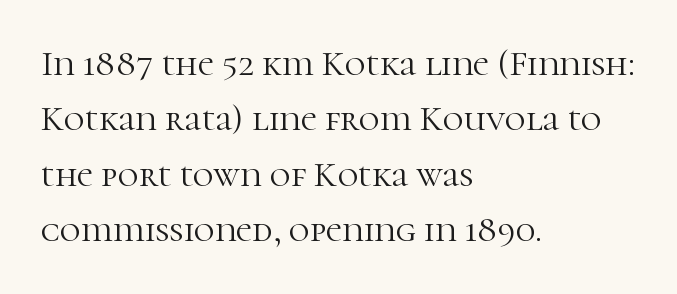
The image shows 36 px light serif type, upright; set left-aligned, normal line spacing (1.54x), normal letter spacing, not underlined; high stroke contrast and a medium x-height.
